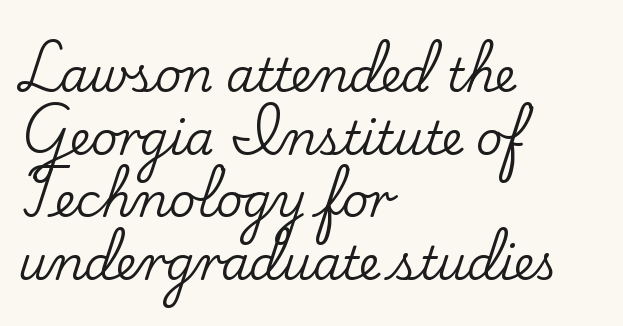
Q: Is the text italic (slanted)? A: Yes.
Q: Is the typeface a serif or a sans-serif typeface? A: Serif.
Q: Is the text underlined? A: No.
Q: How is the paragraph aligned? A: Left-aligned.
Q: Is the spacing between letters normal or unusually wide? A: Normal.
Q: Is the spacing between lines tight, normal or loose? A: Normal.
Q: Width (condensed, normal, or wide)? A: Normal.
Q: Stroke contrast? A: Low.
Q: x-height? A: Small.
Q: Monospaced? A: No.
